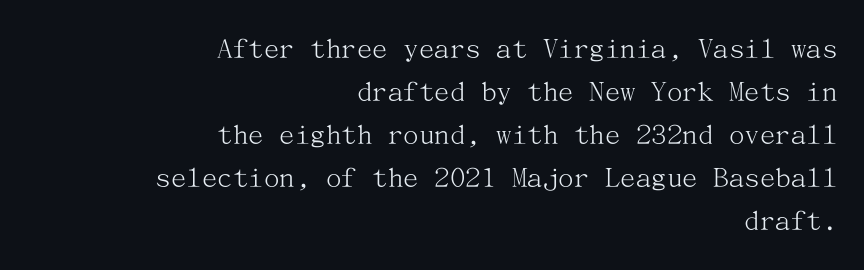
The image shows 31 px light serif type, upright; set right-aligned, normal line spacing (1.39x), normal letter spacing, not underlined; medium stroke contrast and a medium x-height.
